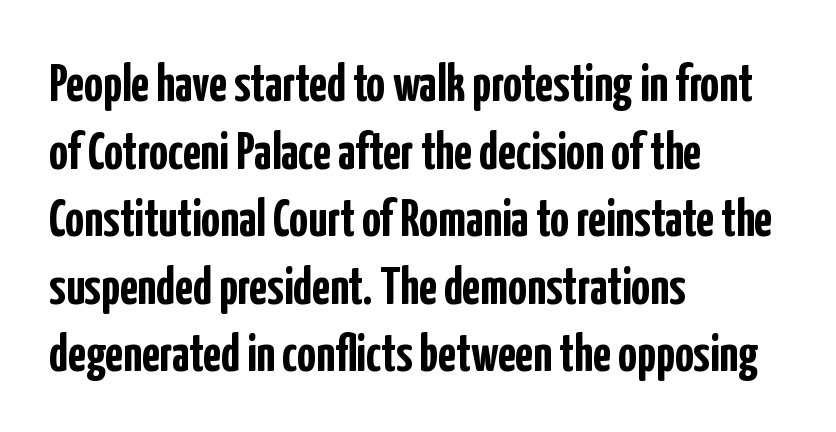
{"serif": "no", "italic": "no", "bold": "yes", "weight": "semibold", "width": "condensed", "stroke_contrast": "low", "x_height": "medium", "monospaced": "no", "underline": "no", "align": "left", "line_spacing": "normal", "line_spacing_ratio": 1.3, "letter_spacing": "normal", "letter_spacing_em": 0.0, "glyph_px": 52}
